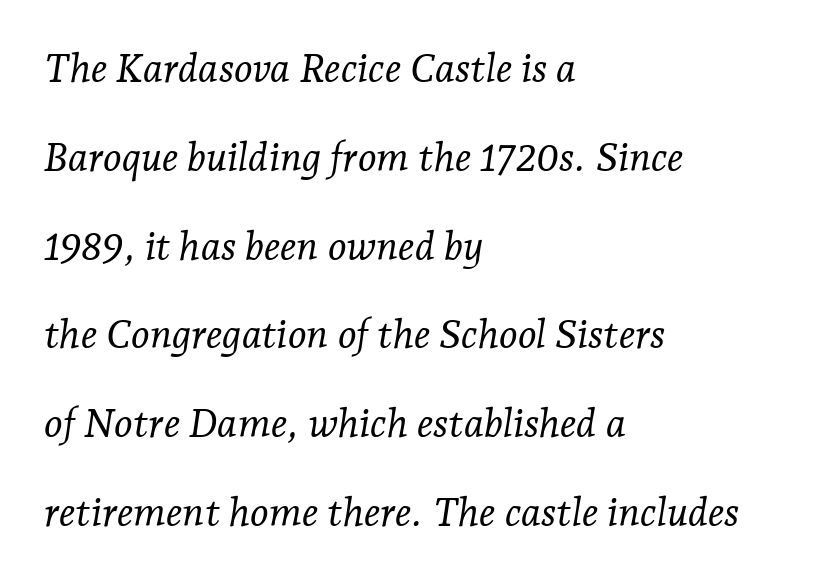
The image shows 40 px light serif type, italic (leaning right); set left-aligned, loose line spacing (2.22x), normal letter spacing, not underlined; low stroke contrast and a medium x-height.
